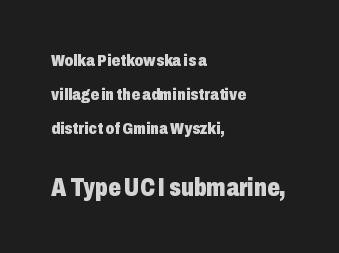
{"italic": "no", "bold": "yes", "underline": "no", "align": "left", "line_spacing": "loose", "line_spacing_ratio": 2.01, "letter_spacing": "normal", "letter_spacing_em": 0.0, "larger_block": "second", "size_ratio": 1.47, "glyph_px": 25}
